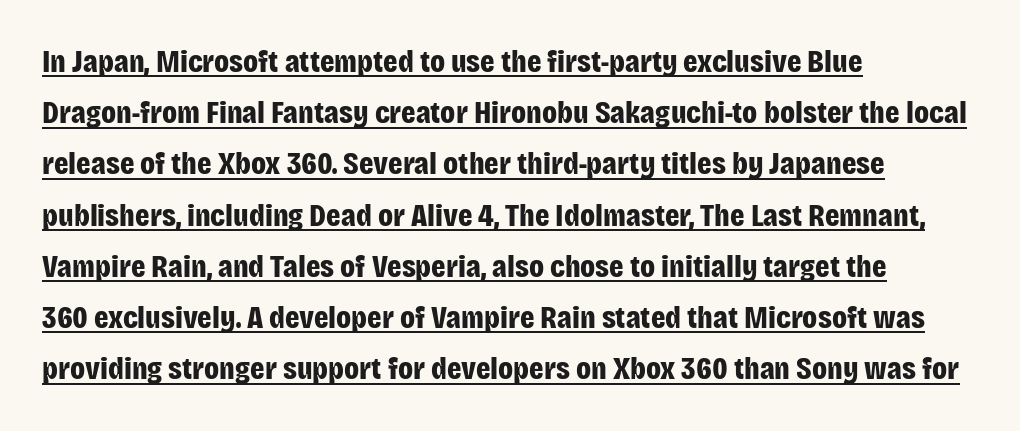
{"serif": "no", "italic": "no", "bold": "yes", "weight": "bold", "width": "condensed", "stroke_contrast": "low", "x_height": "large", "monospaced": "no", "underline": "yes", "align": "left", "line_spacing": "normal", "line_spacing_ratio": 1.6, "letter_spacing": "normal", "letter_spacing_em": 0.0, "glyph_px": 32}
